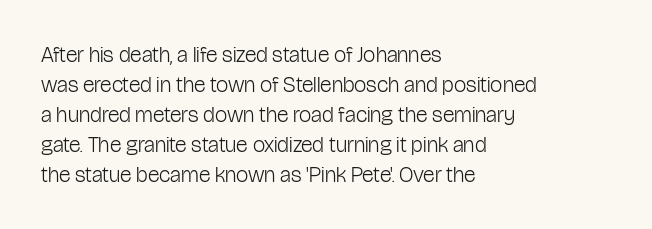
The image shows 22 px text type, upright; set left-aligned, normal line spacing (1.36x), normal letter spacing, not underlined.
